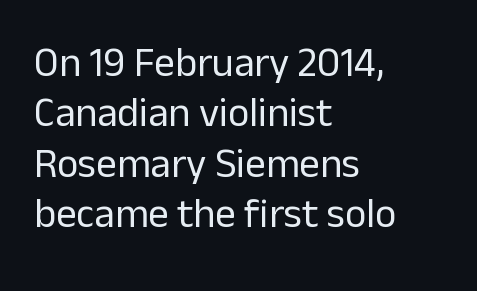
Q: Is the text bold? A: No.
Q: Is the text italic (slanted)? A: No, it is upright.
Q: Is the typeface a serif or a sans-serif typeface? A: Sans-serif.
Q: Is the text underlined? A: No.
Q: How is the paragraph aligned? A: Left-aligned.
Q: Is the spacing between letters normal or unusually wide? A: Normal.
Q: Width (condensed, normal, or wide)? A: Normal.
Q: Stroke contrast? A: Low.
Q: x-height? A: Medium.
Q: Monospaced? A: No.
